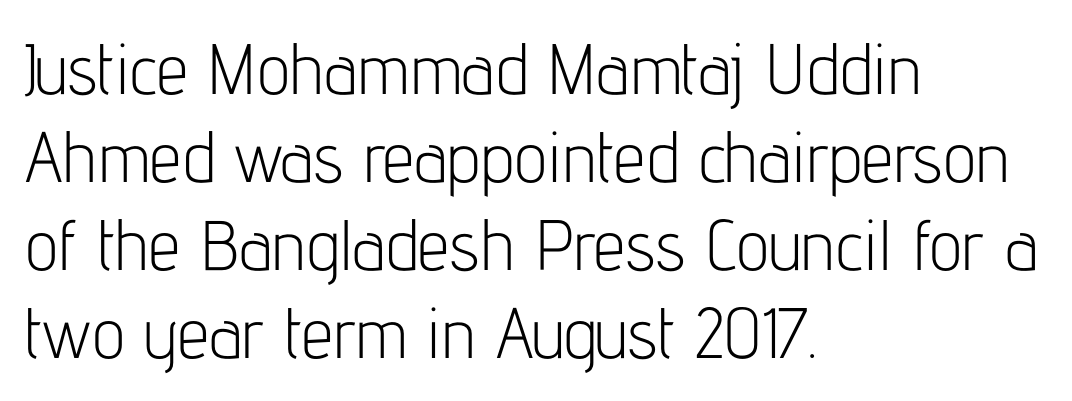
Q: Is the text bold? A: No.
Q: Is the text italic (slanted)? A: No, it is upright.
Q: Is the typeface a serif or a sans-serif typeface? A: Sans-serif.
Q: Is the text underlined? A: No.
Q: How is the paragraph aligned? A: Left-aligned.
Q: Is the spacing between letters normal or unusually wide? A: Normal.
Q: Width (condensed, normal, or wide)? A: Condensed.
Q: Stroke contrast? A: Low.
Q: x-height? A: Medium.
Q: Monospaced? A: No.
